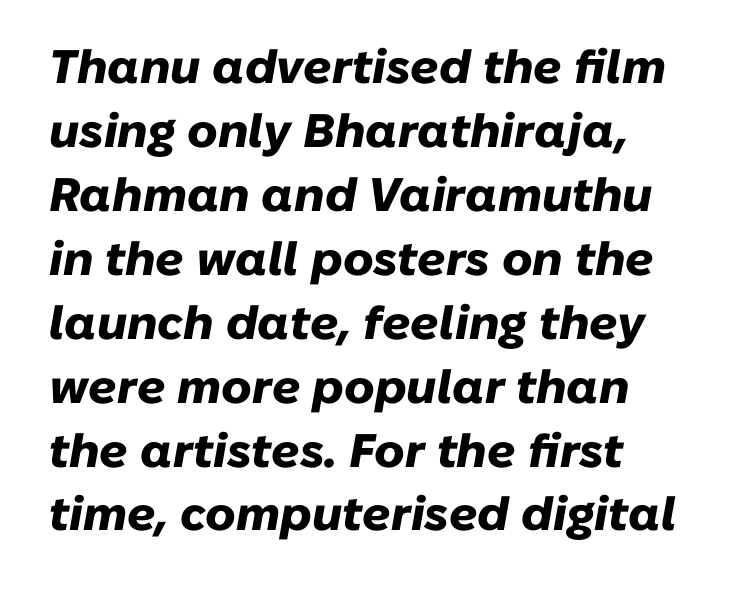
Q: Is the text bold? A: Yes.
Q: Is the text italic (slanted)? A: Yes, it leans right by about 10 degrees.
Q: Is the text underlined? A: No.
Q: How is the paragraph aligned? A: Left-aligned.
Q: Is the spacing between letters normal or unusually wide? A: Normal.
Q: Is the spacing between lines tight, normal or loose? A: Normal.
Q: Width (condensed, normal, or wide)? A: Normal.
Q: Stroke contrast? A: Low.
Q: x-height? A: Medium.
Q: Monospaced? A: No.
